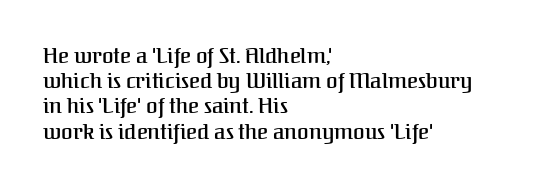
{"italic": "no", "bold": "semi", "underline": "no", "align": "left", "line_spacing_ratio": 1.2, "letter_spacing": "normal", "letter_spacing_em": 0.0, "glyph_px": 21}
